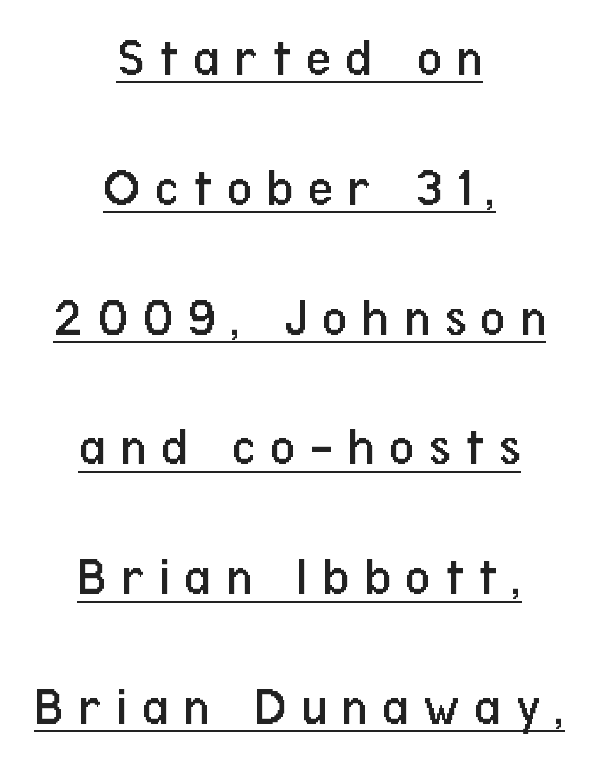
{"serif": "no", "italic": "no", "bold": "no", "weight": "regular", "width": "condensed", "stroke_contrast": "low", "x_height": "medium", "monospaced": "no", "underline": "yes", "align": "center", "line_spacing": "loose", "line_spacing_ratio": 2.36, "letter_spacing": "wide", "letter_spacing_em": 0.26, "glyph_px": 55}
